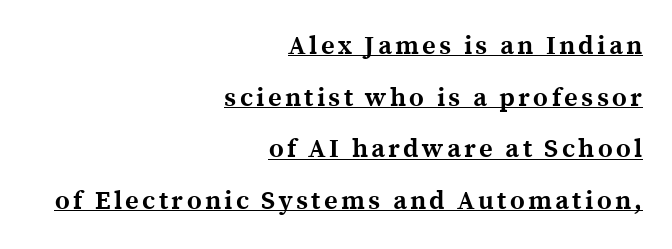
The image shows 26 px bold type, upright; set right-aligned, loose line spacing (1.99x), underlined.
